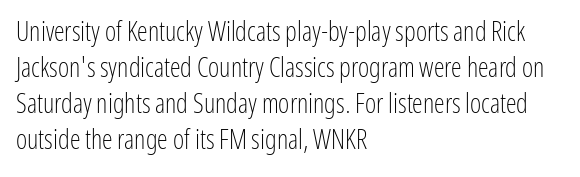
The image shows 27 px text type, upright; set left-aligned, normal line spacing (1.33x), normal letter spacing, not underlined.
